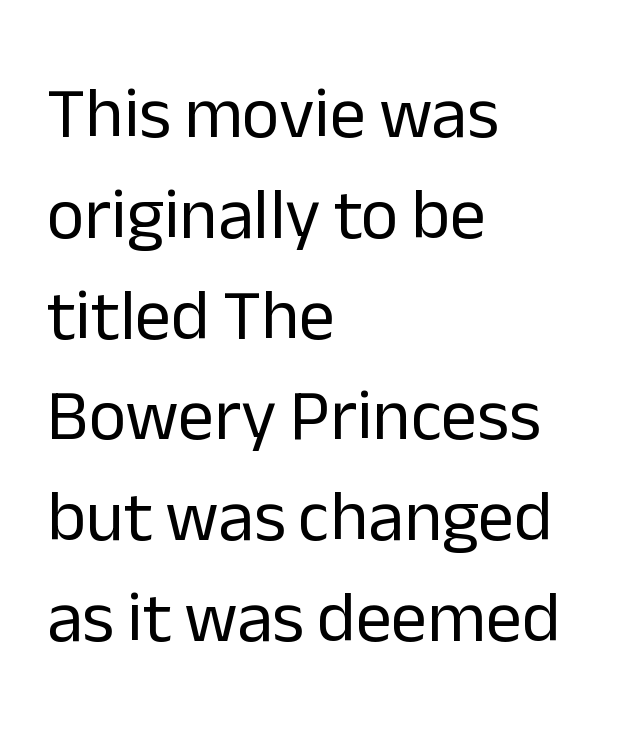
Note the varied advance widths — an 'i' is clearly narrower than an 'm'. Notice how the passage keeps a crisp vertical edge on the left only. Students, observe: this is what conventionally led text looks like. Has an underline been added? It has not.
